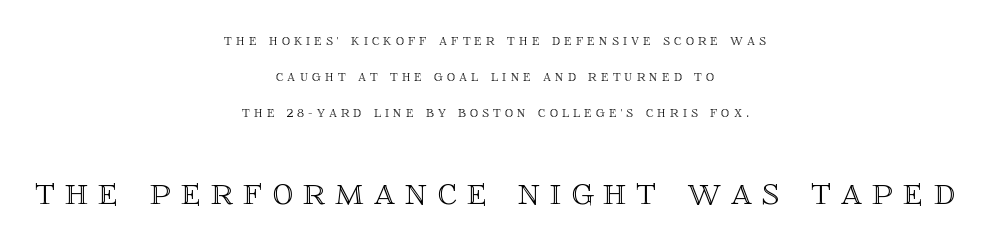
The image shows 41 px text type, upright; set centered, loose line spacing (2.25x), unusually wide letter spacing (+0.25 em), not underlined; the second (bottom) block is 2.56x larger; a large x-height.
